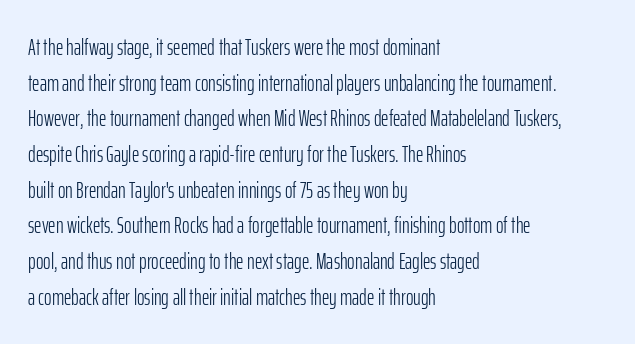
The image shows 23 px text type, upright; set left-aligned, normal line spacing (1.55x), normal letter spacing, not underlined.
